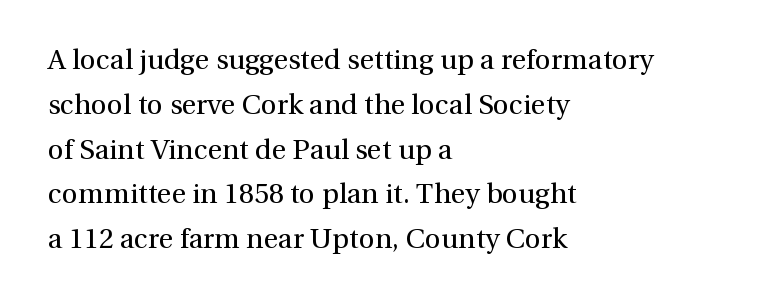
{"serif": "yes", "italic": "no", "bold": "no", "weight": "regular", "width": "normal", "x_height": "medium", "monospaced": "no", "underline": "no", "align": "left", "line_spacing": "normal", "line_spacing_ratio": 1.6, "letter_spacing": "normal", "letter_spacing_em": 0.0, "glyph_px": 28}
